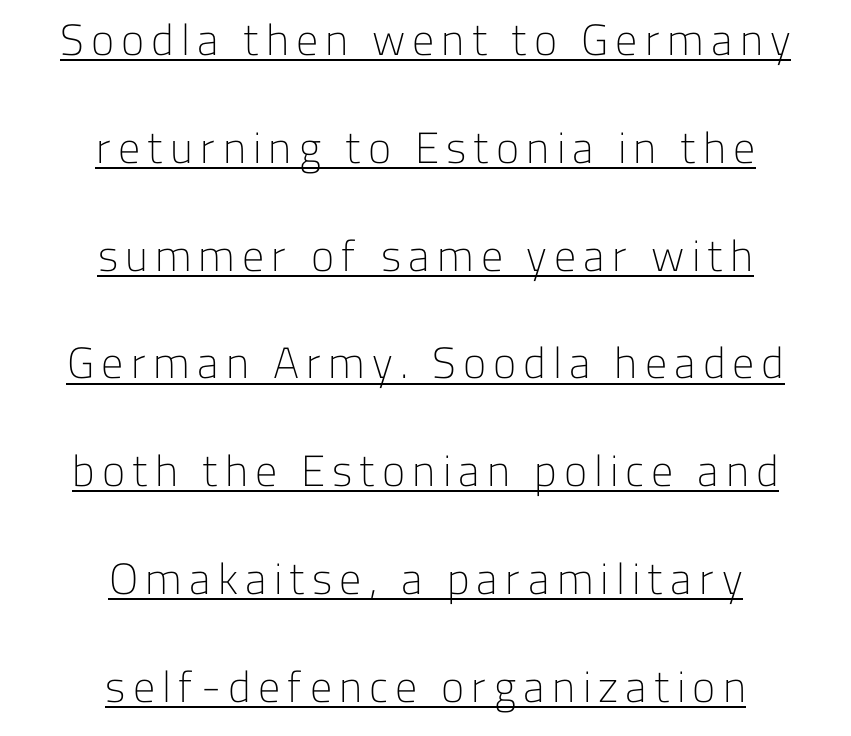
{"serif": "no", "italic": "no", "bold": "no", "weight": "light", "width": "normal", "stroke_contrast": "low", "x_height": "medium", "monospaced": "no", "underline": "yes", "align": "center", "line_spacing": "loose", "line_spacing_ratio": 2.45, "glyph_px": 44}
